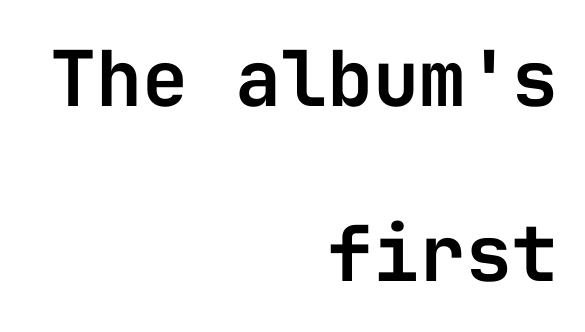
{"serif": "no", "italic": "no", "width": "normal", "stroke_contrast": "low", "x_height": "medium", "monospaced": "yes", "underline": "no", "align": "right", "line_spacing": "loose", "line_spacing_ratio": 2.27, "letter_spacing": "normal", "letter_spacing_em": 0.0, "glyph_px": 77}
